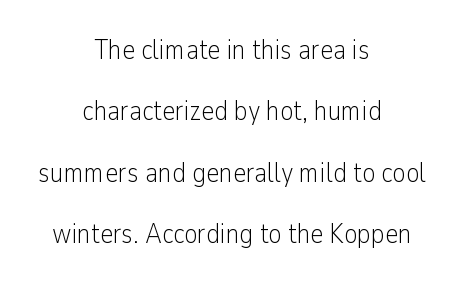
The image shows 28 px light, condensed sans-serif type, upright; set centered, loose line spacing (2.19x), normal letter spacing, not underlined; low stroke contrast and a medium x-height.
